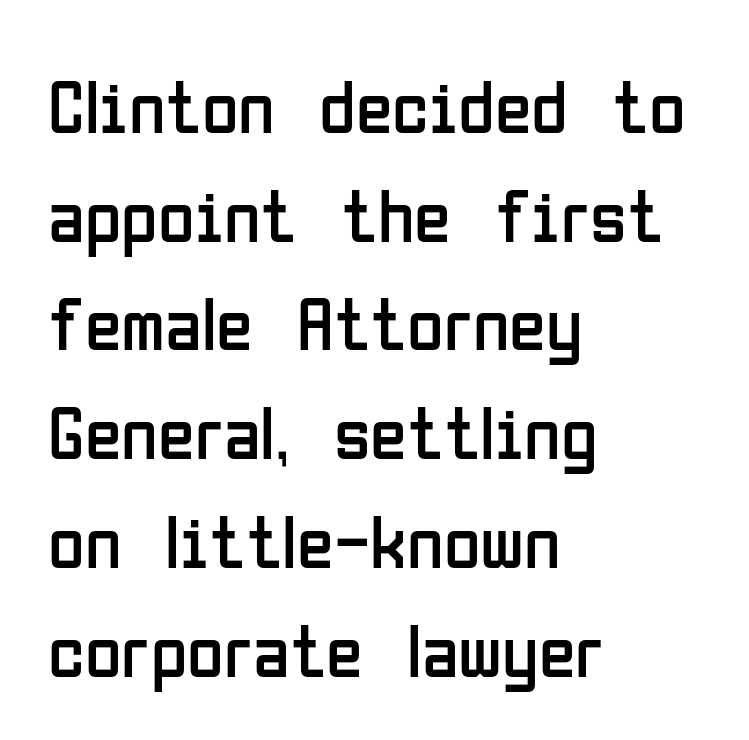
{"serif": "no", "italic": "no", "bold": "no", "weight": "regular", "width": "condensed", "stroke_contrast": "low", "x_height": "medium", "monospaced": "no", "underline": "no", "align": "left", "line_spacing": "normal", "line_spacing_ratio": 1.45, "letter_spacing": "normal", "letter_spacing_em": 0.0, "glyph_px": 75}
